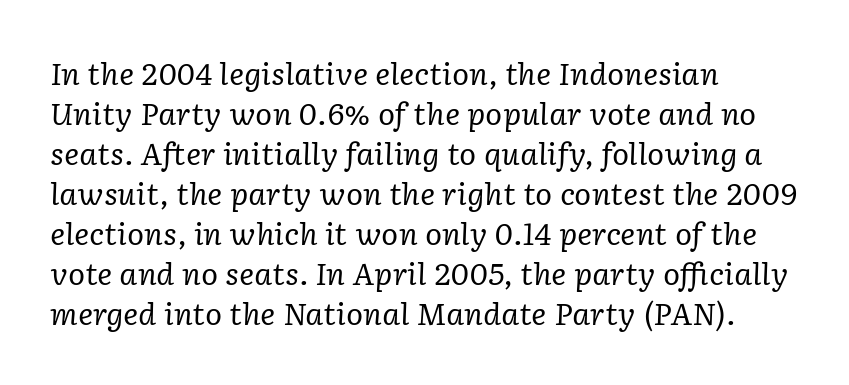
The image shows 29 px regular-weight serif type, italic (leaning right); set left-aligned, normal line spacing (1.38x), normal letter spacing, not underlined; low stroke contrast and a medium x-height.
